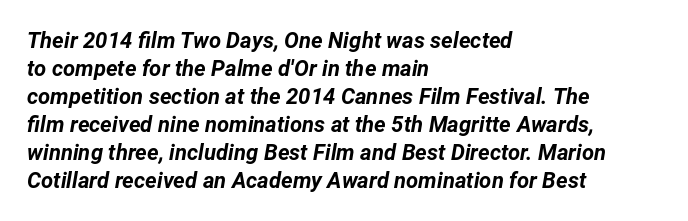
Q: Is the text bold? A: Yes.
Q: Is the text italic (slanted)? A: Yes, it leans right by about 12 degrees.
Q: Is the text underlined? A: No.
Q: How is the paragraph aligned? A: Left-aligned.
Q: Is the spacing between letters normal or unusually wide? A: Normal.
Q: Is the spacing between lines tight, normal or loose? A: Normal.
